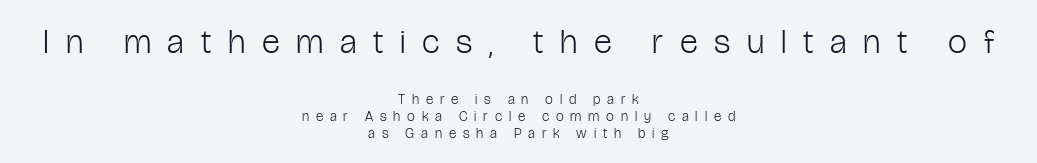
The letterforms sit at book weight or below. Here the designer chose a conventional face with non-uniform glyph widths. The area under the type is left untouched. The passage is arranged like a title page — every line centered. Ordinary non-slanted type is in use. This rendering widens character spacing well past its baseline value.
